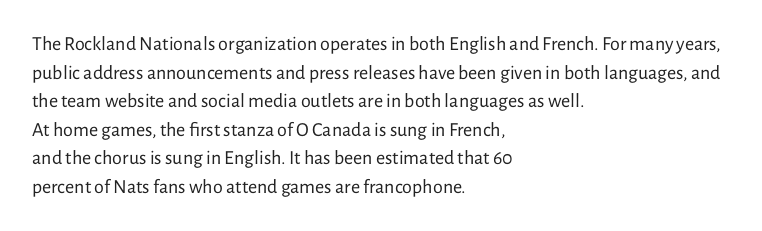
Q: Is the text bold? A: No.
Q: Is the text italic (slanted)? A: No, it is upright.
Q: Is the text underlined? A: No.
Q: How is the paragraph aligned? A: Left-aligned.
Q: Is the spacing between letters normal or unusually wide? A: Normal.
Q: Is the spacing between lines tight, normal or loose? A: Normal.
